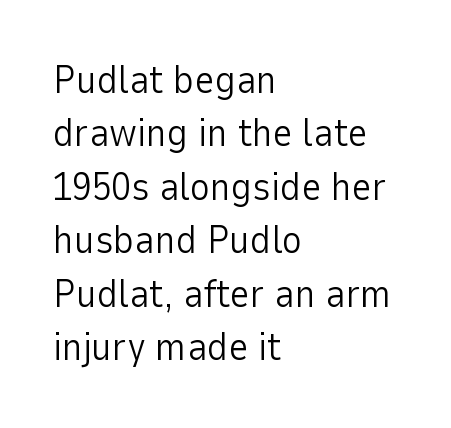
In CSS terms this would be text-align: left. The space directly below the letters is spotless. The characters are drawn with everyday or finer stroke widths. Are there feet on the stems? There aren't — it's a sans. Nothing unusual about the tracking: characters are spaced as the font intends. This block has exactly the height ordinary leading produces.
